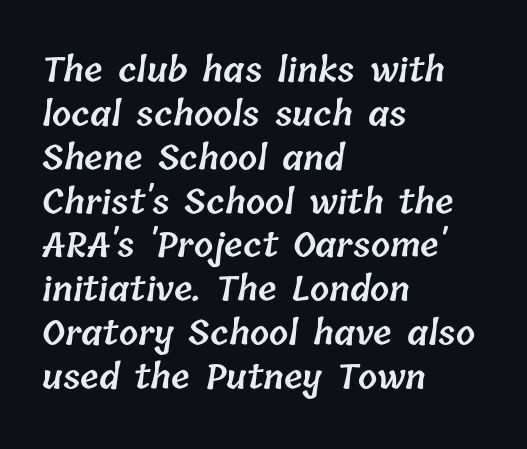
Spacing verdict: proportional, widths tailored to each character. A clean baseline with only descenders dipping below it. As a designer I'd log this as weight 600, semibold. In CSS terms this would be text-align: left. Compared with typical body copy, the letter spacing here is the same. Reading down the column, the eye jumps a familiar distance to each next line.
